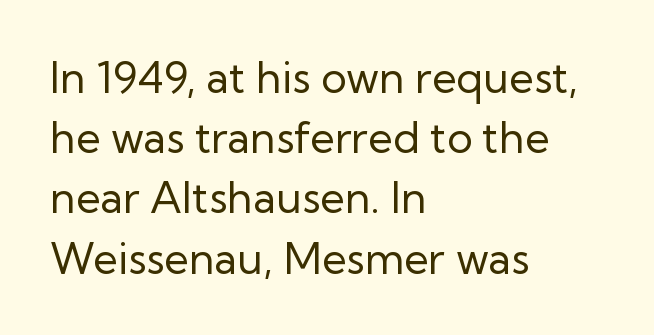
The image shows 43 px regular-weight sans-serif type, upright; set left-aligned, normal line spacing (1.4x), normal letter spacing, not underlined; low stroke contrast and a medium x-height.
